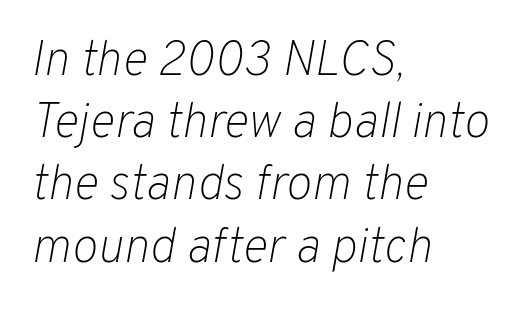
The image shows 49 px light type, italic (leaning right); set left-aligned, normal line spacing (1.27x), normal letter spacing, not underlined; low stroke contrast and a medium x-height.
